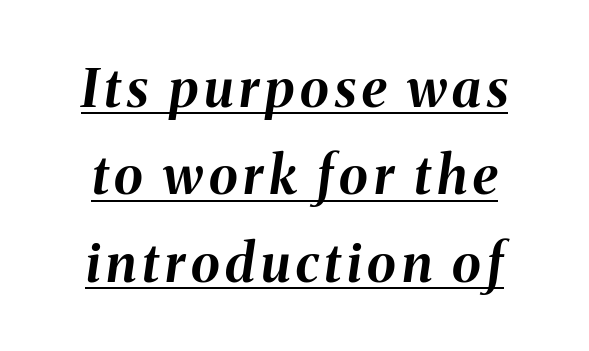
The image shows 53 px bold type, italic (leaning right); set normal line spacing (1.65x), underlined; medium stroke contrast and a medium x-height.
